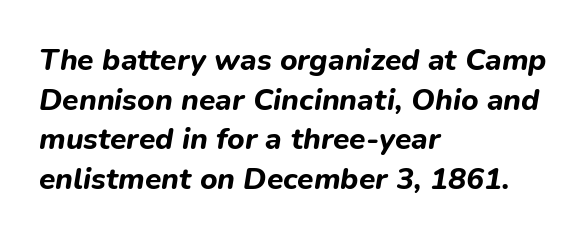
The font's italic variant was chosen for this text. Whoever set this chose a conventional vertical rhythm. Nobody touched the tracking dial on this one. Character widths vary here, with narrow letters taking less room than wide ones. Glance below the letters and you will spot only blank space. As a designer I'd log this as weight 700, bold.
